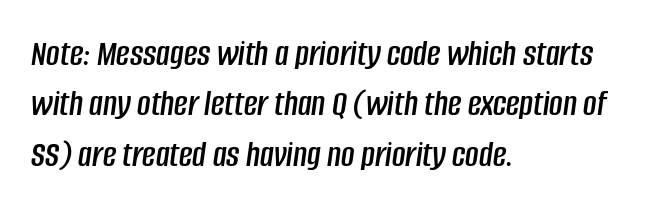
The image shows 37 px condensed type, italic (leaning right); set left-aligned, normal line spacing (1.36x), normal letter spacing, not underlined; low stroke contrast and a large x-height.
